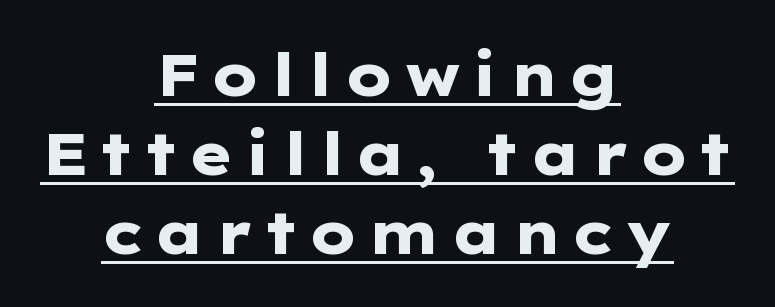
Q: Is the text bold? A: Yes.
Q: Is the text italic (slanted)? A: No, it is upright.
Q: Is the typeface a serif or a sans-serif typeface? A: Sans-serif.
Q: Is the text underlined? A: Yes.
Q: How is the paragraph aligned? A: Centered.
Q: Is the spacing between lines tight, normal or loose? A: Normal.
Q: Width (condensed, normal, or wide)? A: Wide.
Q: Stroke contrast? A: Low.
Q: x-height? A: Medium.
Q: Monospaced? A: No.
